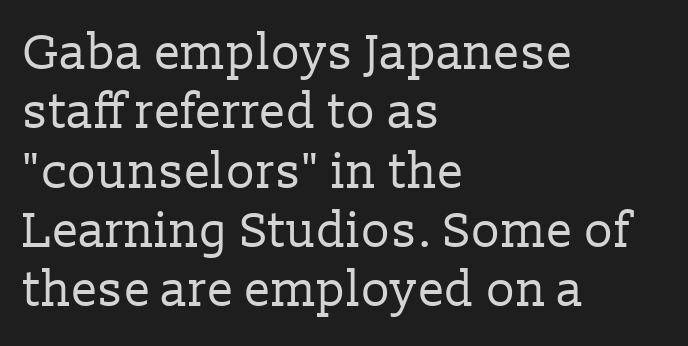
This is not heavy type; no bold has been used. Character widths vary here, with narrow letters taking less room than wide ones. Beneath every word, the page is bare. Upright lettering throughout. In CSS terms this would be text-align: left. Font category for this specimen: serif.
